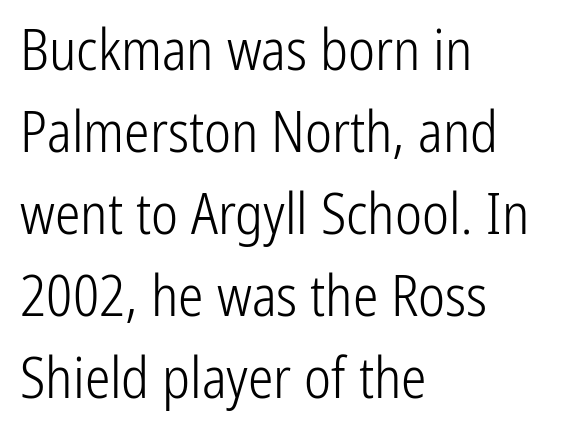
Q: Is the text bold? A: No.
Q: Is the text italic (slanted)? A: No, it is upright.
Q: Is the typeface a serif or a sans-serif typeface? A: Sans-serif.
Q: Is the text underlined? A: No.
Q: How is the paragraph aligned? A: Left-aligned.
Q: Is the spacing between letters normal or unusually wide? A: Normal.
Q: Is the spacing between lines tight, normal or loose? A: Normal.
Q: Width (condensed, normal, or wide)? A: Condensed.
Q: Stroke contrast? A: Low.
Q: x-height? A: Medium.
Q: Monospaced? A: No.
